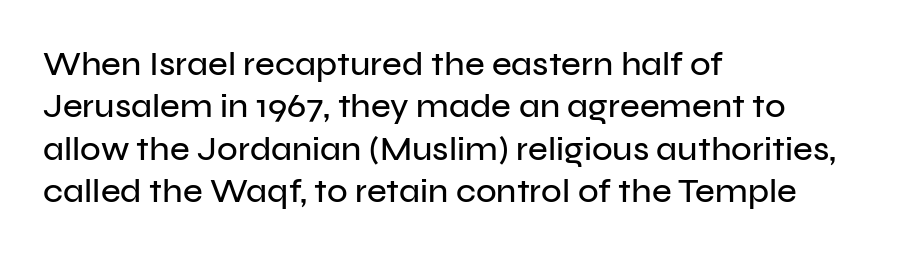
{"serif": "no", "italic": "no", "width": "normal", "stroke_contrast": "low", "x_height": "medium", "monospaced": "no", "underline": "no", "align": "left", "line_spacing": "normal", "line_spacing_ratio": 1.25, "letter_spacing": "normal", "letter_spacing_em": 0.0, "glyph_px": 34}
